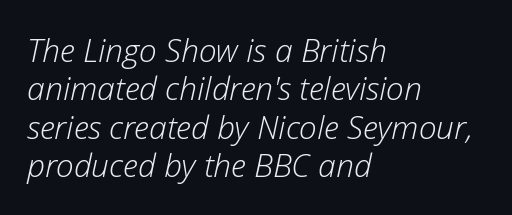
The image shows 32 px light type, italic (leaning right); set left-aligned, line spacing 1.2x, normal letter spacing, not underlined; low stroke contrast and a medium x-height.
